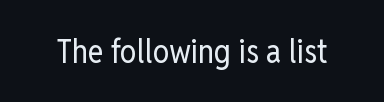
{"serif": "no", "italic": "no", "bold": "no", "weight": "regular", "width": "condensed", "stroke_contrast": "low", "x_height": "medium", "monospaced": "no", "underline": "no", "letter_spacing": "normal", "letter_spacing_em": 0.0, "glyph_px": 33}
